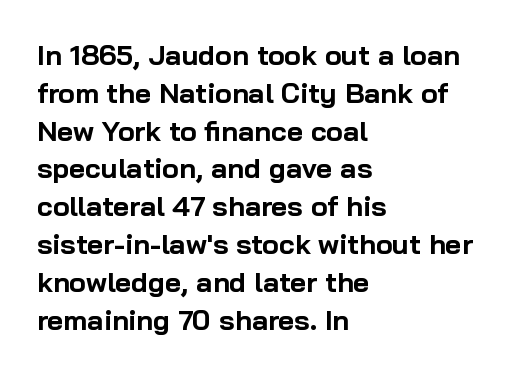
Line beginnings align vertically; line endings do not. You'd pick this weight for a headline — it's a proper bold. There is no visible air inserted between adjacent glyphs. Each row of text sits above clean, open space. The glyphs in this specimen are sans serif.
